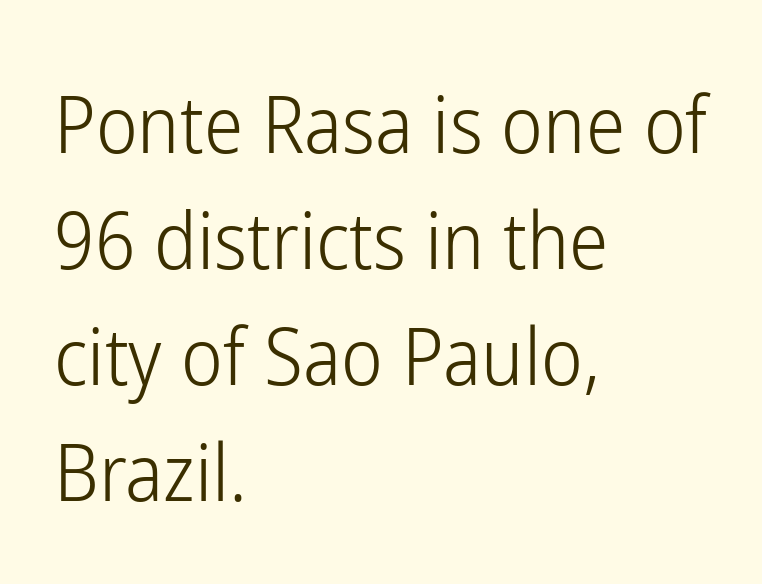
The image shows 79 px light, condensed sans-serif type, upright; set left-aligned, normal line spacing (1.47x), normal letter spacing, not underlined; low stroke contrast and a medium x-height.
